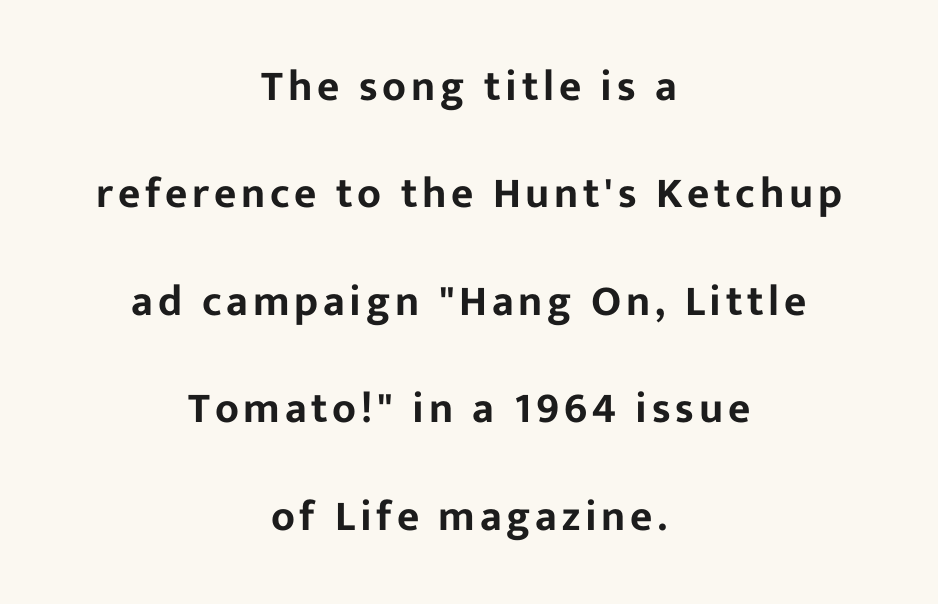
Q: Is the text italic (slanted)? A: No, it is upright.
Q: Is the typeface a serif or a sans-serif typeface? A: Sans-serif.
Q: Is the text underlined? A: No.
Q: How is the paragraph aligned? A: Centered.
Q: Is the spacing between lines tight, normal or loose? A: Loose.
Q: Width (condensed, normal, or wide)? A: Normal.
Q: Stroke contrast? A: Low.
Q: x-height? A: Medium.
Q: Monospaced? A: No.
